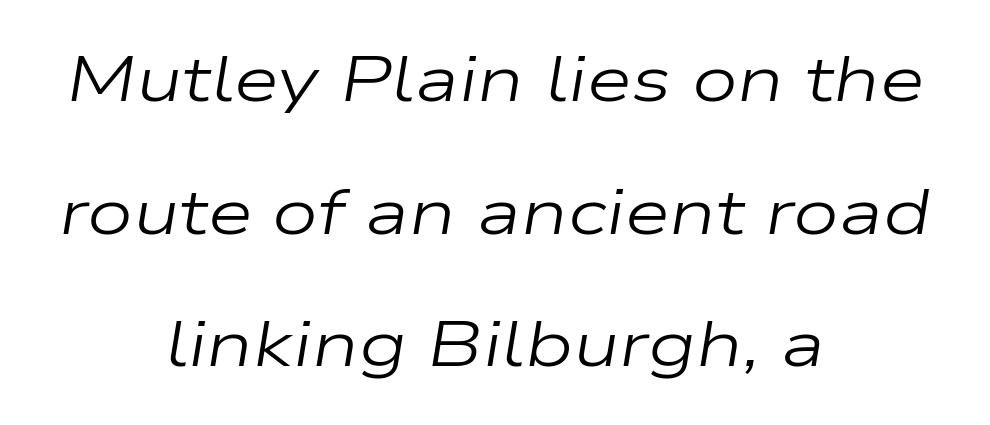
{"italic": "yes", "lean": "right", "slant_degrees": 9, "bold": "no", "weight": "regular", "width": "wide", "stroke_contrast": "low", "x_height": "medium", "monospaced": "no", "underline": "no", "align": "center", "line_spacing": "loose", "line_spacing_ratio": 2.04, "letter_spacing": "normal", "letter_spacing_em": 0.0, "glyph_px": 65}
